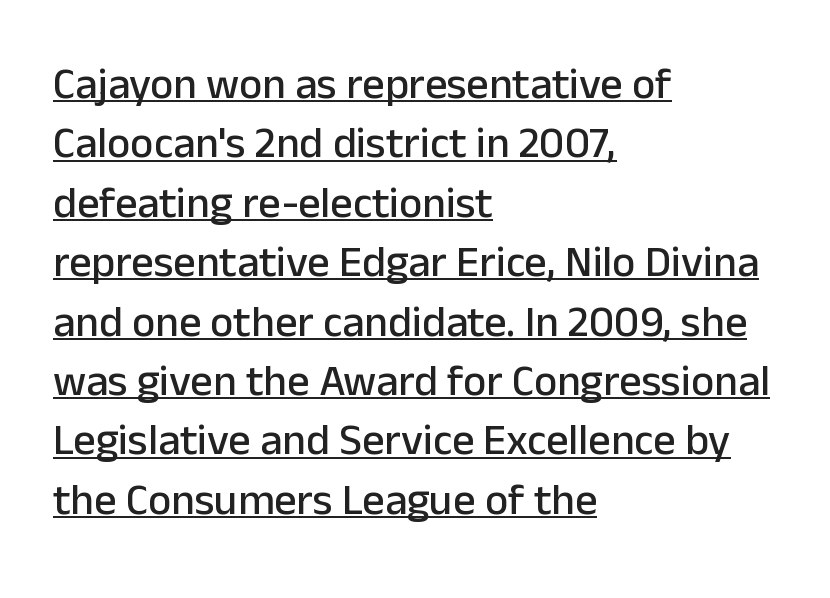
The axis of the letterforms is exactly vertical. The horizontal fit of the characters is conventional and even. The passage shown is typed in a proportional face where columns would drift. The passage is arranged the way most books set body copy — flush left.
